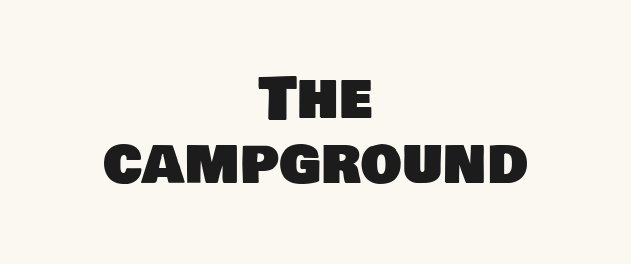
Q: Is the typeface a serif or a sans-serif typeface? A: Sans-serif.
Q: Is the text underlined? A: No.
Q: How is the paragraph aligned? A: Centered.
Q: Is the spacing between letters normal or unusually wide? A: Normal.
Q: Is the spacing between lines tight, normal or loose? A: Tight.
Q: Width (condensed, normal, or wide)? A: Normal.
Q: Stroke contrast? A: Low.
Q: x-height? A: Large.
Q: Monospaced? A: No.
